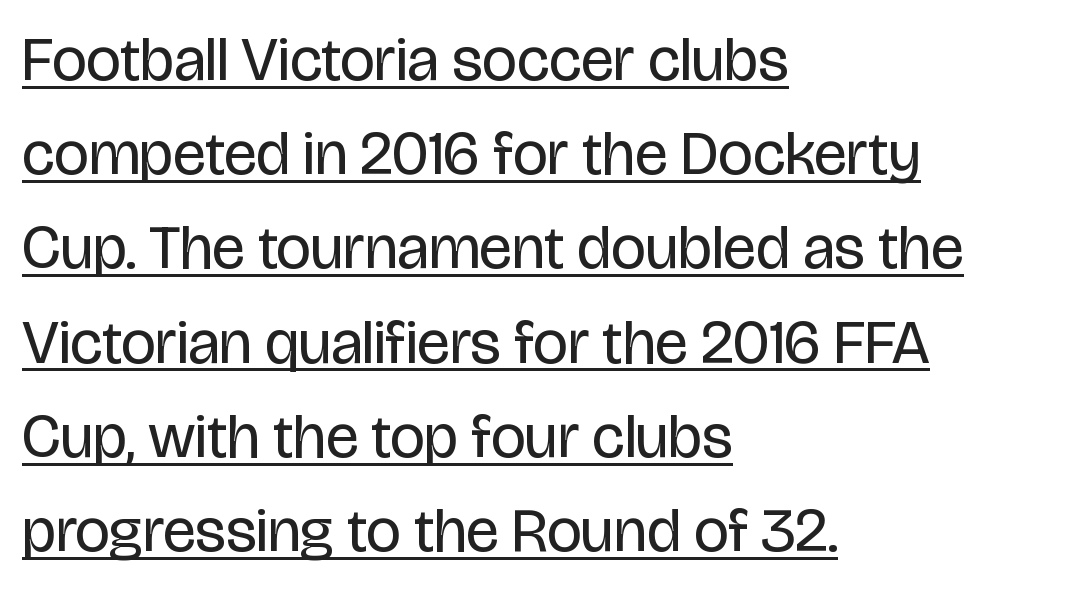
Q: Is the text bold? A: No.
Q: Is the text italic (slanted)? A: No, it is upright.
Q: Is the typeface a serif or a sans-serif typeface? A: Sans-serif.
Q: Is the text underlined? A: Yes.
Q: How is the paragraph aligned? A: Left-aligned.
Q: Is the spacing between letters normal or unusually wide? A: Normal.
Q: Is the spacing between lines tight, normal or loose? A: Normal.
Q: Width (condensed, normal, or wide)? A: Condensed.
Q: Stroke contrast? A: Low.
Q: x-height? A: Large.
Q: Monospaced? A: No.
